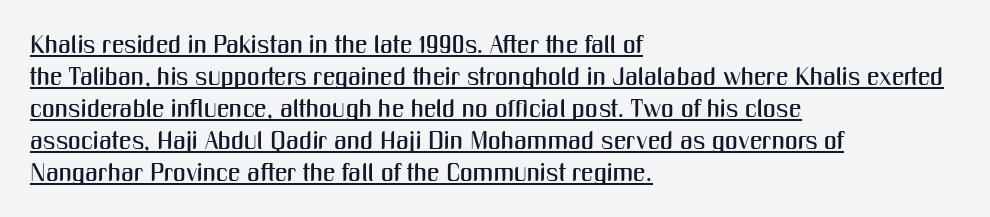
Quick note: not italic, upright. This is underlined copy, the kind a proofreader might mark for attention. A student would call this left alignment; a typographer would say flush left, rag right. There is no visible air inserted between adjacent glyphs. Compared with typical paragraphs, the rows here are spaced about the same.
